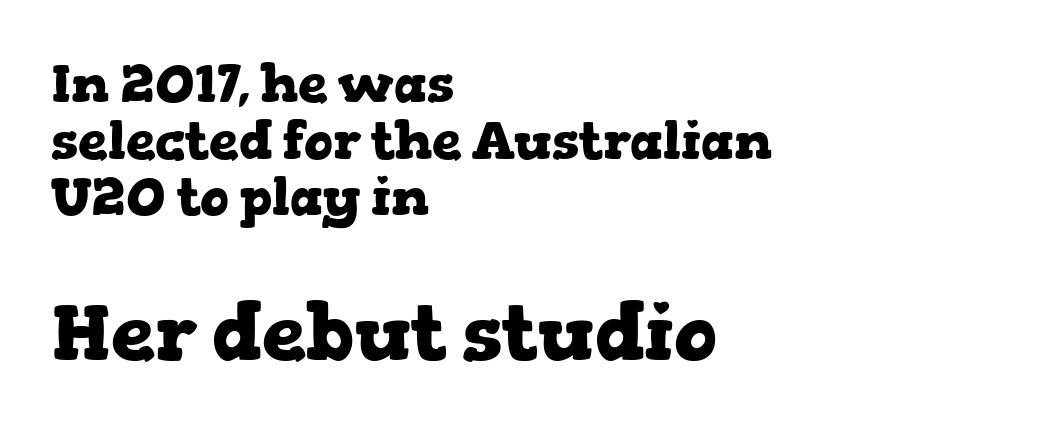
Type size steps up from the first block to the second. The foot of each line stays bare and open. Spacing verdict: proportional, widths tailored to each character. Every row of glyphs begins at an identical x-position on the left. What stands out about the letter spacing? Nothing — it is the standard amount. Classification — serif.
